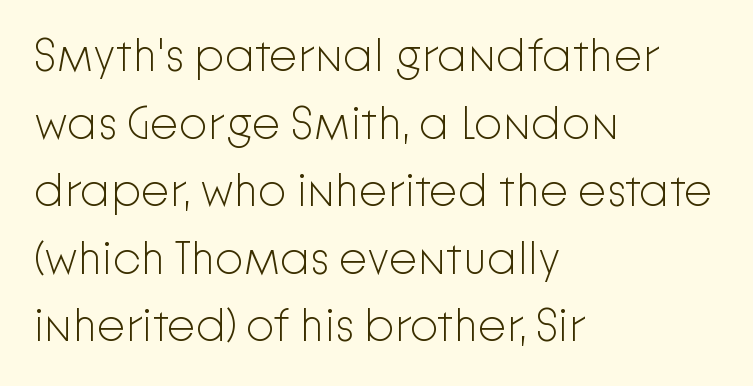
Q: Is the text bold? A: No.
Q: Is the text italic (slanted)? A: No, it is upright.
Q: Is the typeface a serif or a sans-serif typeface? A: Sans-serif.
Q: Is the text underlined? A: No.
Q: How is the paragraph aligned? A: Left-aligned.
Q: Is the spacing between letters normal or unusually wide? A: Normal.
Q: Is the spacing between lines tight, normal or loose? A: Normal.
Q: Width (condensed, normal, or wide)? A: Normal.
Q: Stroke contrast? A: Low.
Q: x-height? A: Medium.
Q: Monospaced? A: No.
